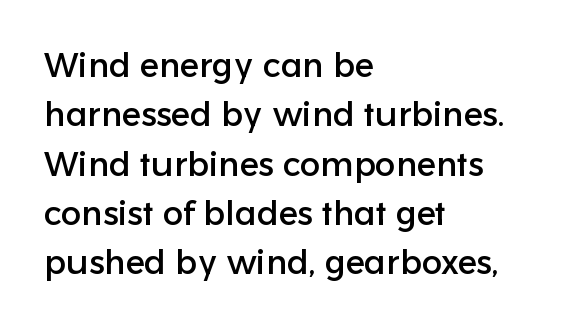
The image shows 34 px sans-serif type, upright; set left-aligned, normal line spacing (1.45x), normal letter spacing, not underlined; low stroke contrast and a medium x-height.
